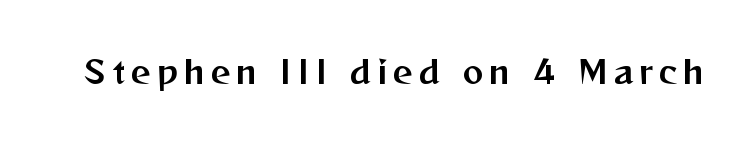
{"serif": "no", "italic": "no", "width": "normal", "stroke_contrast": "medium", "x_height": "medium", "monospaced": "no", "underline": "no", "letter_spacing": "wide", "letter_spacing_em": 0.2, "glyph_px": 31}
